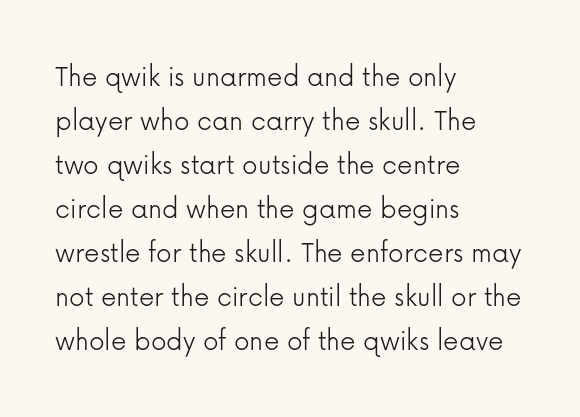
Are there feet on the stems? There aren't — it's a sans. Casual observation: everything's shoved over to the left. The typeface has the unassuming heft of standard copy or less. The rendering keeps characters at their native spacing. Does the lettering tilt? It doesn't — this is upright.
